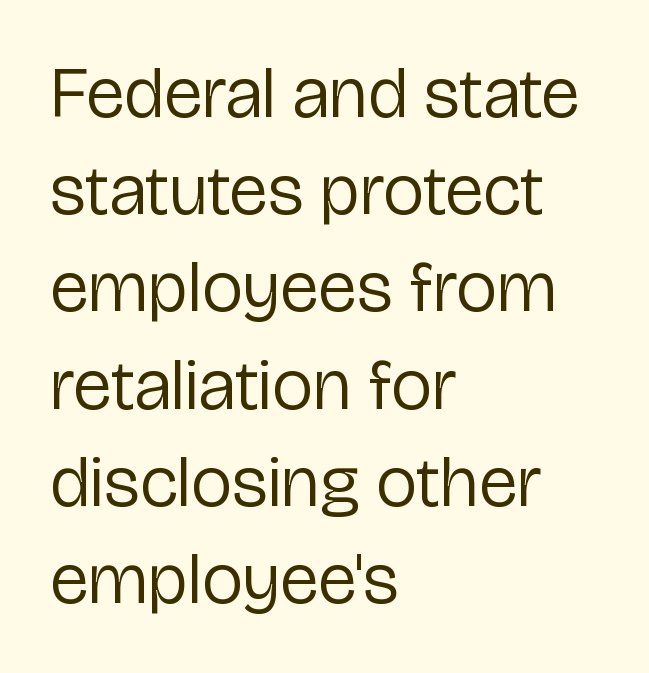
Q: Is the text bold? A: No.
Q: Is the text italic (slanted)? A: No, it is upright.
Q: Is the typeface a serif or a sans-serif typeface? A: Sans-serif.
Q: Is the text underlined? A: No.
Q: How is the paragraph aligned? A: Left-aligned.
Q: Is the spacing between letters normal or unusually wide? A: Normal.
Q: Is the spacing between lines tight, normal or loose? A: Normal.
Q: Width (condensed, normal, or wide)? A: Normal.
Q: Stroke contrast? A: Low.
Q: x-height? A: Medium.
Q: Monospaced? A: No.
